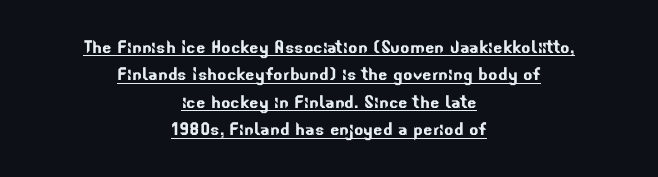
The image shows 22 px text type; set centered, normal line spacing (1.25x), normal letter spacing, underlined.
